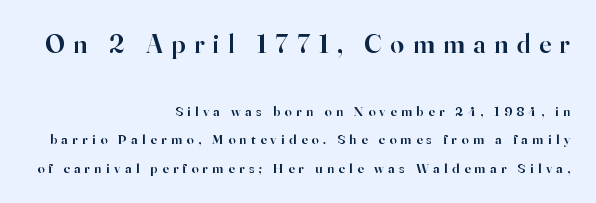
The image shows 27 px text type, upright; set right-aligned, loose line spacing (2.02x), unusually wide letter spacing (+0.32 em), not underlined; the first (top) block is 1.93x larger.
